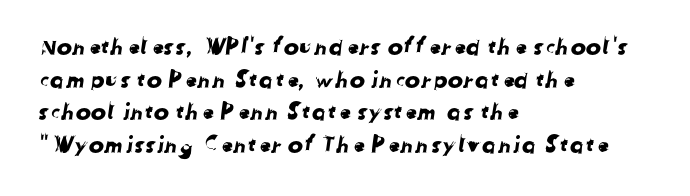
{"underline": "no", "align": "left", "line_spacing": "normal", "line_spacing_ratio": 1.42, "letter_spacing": "normal", "letter_spacing_em": 0.0, "glyph_px": 23}
